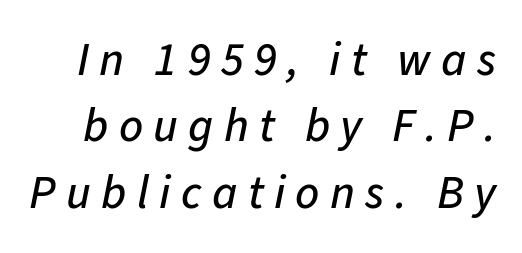
The image shows 47 px text type, italic (leaning right); set normal line spacing (1.41x), unusually wide letter spacing (+0.22 em), not underlined; low stroke contrast and a medium x-height.
